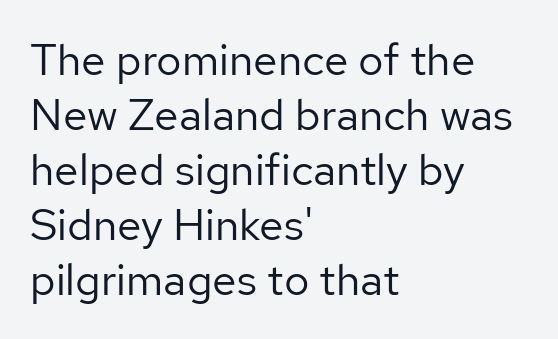
No extra tracking has been applied to these lines. Tall strokes in this sample are plumb rather than angled. No extra ink here — the face is not bold. Observe the absence of serifs on each vertical stroke in this sample. Lines of text with bare space underneath.
